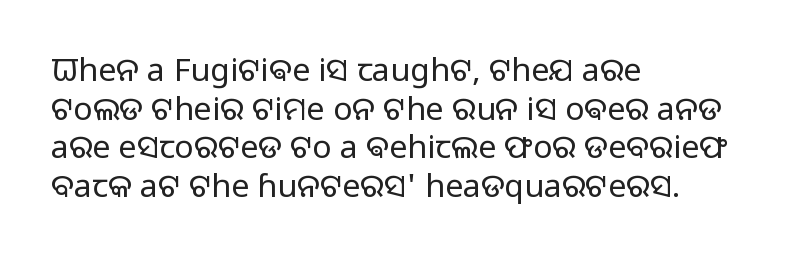
Q: Is the text bold? A: No.
Q: Is the text italic (slanted)? A: No, it is upright.
Q: Is the typeface a serif or a sans-serif typeface? A: Sans-serif.
Q: Is the text underlined? A: No.
Q: How is the paragraph aligned? A: Left-aligned.
Q: Is the spacing between letters normal or unusually wide? A: Normal.
Q: Width (condensed, normal, or wide)? A: Normal.
Q: Stroke contrast? A: Low.
Q: x-height? A: Medium.
Q: Monospaced? A: No.
